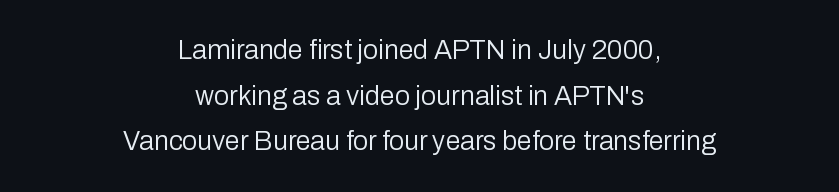
{"italic": "no", "bold": "no", "underline": "no", "align": "center", "line_spacing": "normal", "line_spacing_ratio": 1.69, "letter_spacing": "normal", "letter_spacing_em": 0.0, "glyph_px": 27}
